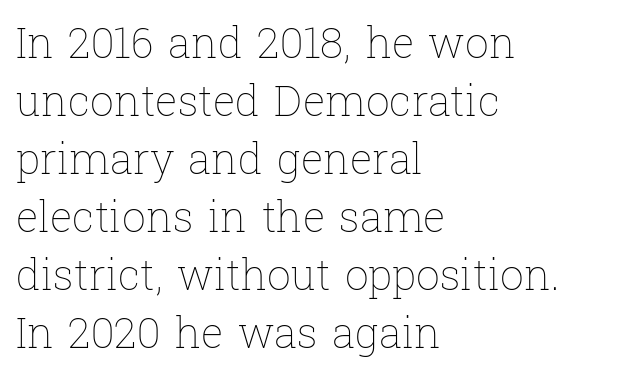
The image shows 42 px thin type, upright; set left-aligned, normal line spacing (1.38x), normal letter spacing, not underlined; low stroke contrast and a medium x-height.
